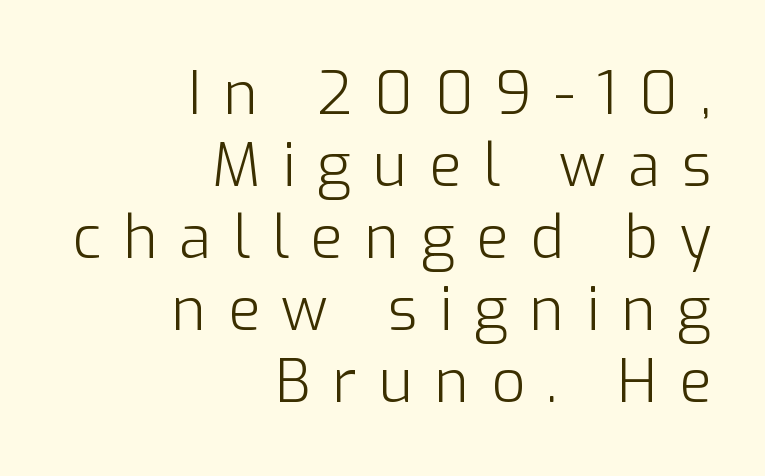
{"serif": "no", "italic": "no", "bold": "no", "weight": "light", "width": "normal", "stroke_contrast": "low", "x_height": "medium", "monospaced": "no", "underline": "no", "align": "right", "line_spacing_ratio": 1.22, "letter_spacing": "wide", "letter_spacing_em": 0.37, "glyph_px": 59}
